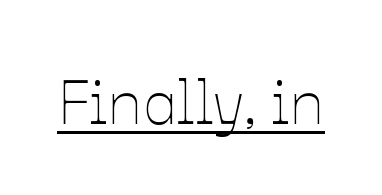
The passage shown is not bold in any degree. This rendering leaves character spacing at its baseline value. The rendering uses natural spacing where letterforms have individual widths. The letters stand upright; this is a roman face. The glyphs are accompanied by a horizontal stroke just below them.
